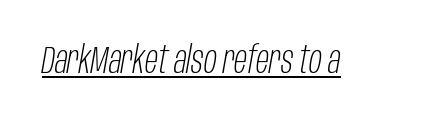
The passage shown is underscored from start to finish. Posture: slanted. Spacing verdict: proportional, widths tailored to each character. The strokes are not fattened; the text isn't bold.
